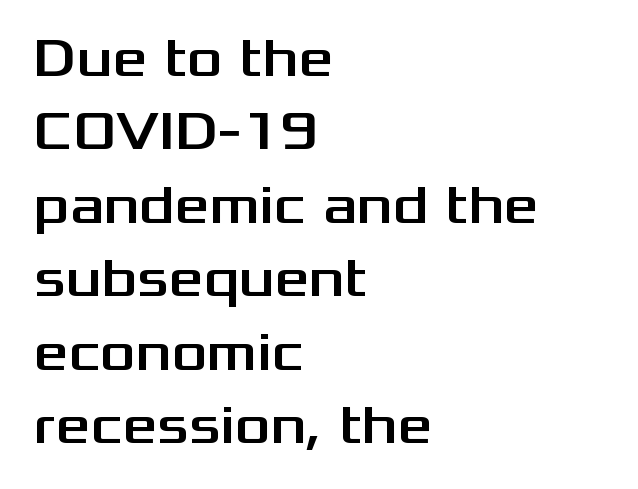
The image shows 54 px wide sans-serif type, upright; set left-aligned, normal line spacing (1.36x), normal letter spacing, not underlined; medium stroke contrast and a medium x-height.
